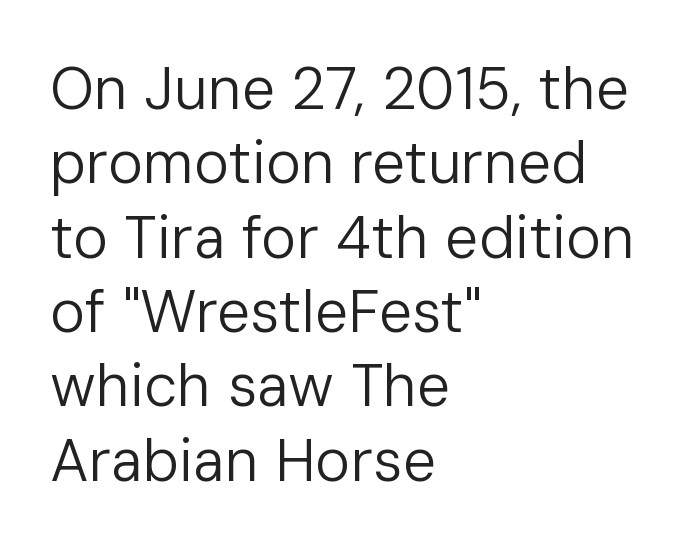
Q: Is the text bold? A: No.
Q: Is the text italic (slanted)? A: No, it is upright.
Q: Is the typeface a serif or a sans-serif typeface? A: Sans-serif.
Q: Is the text underlined? A: No.
Q: How is the paragraph aligned? A: Left-aligned.
Q: Is the spacing between letters normal or unusually wide? A: Normal.
Q: Is the spacing between lines tight, normal or loose? A: Normal.
Q: Width (condensed, normal, or wide)? A: Normal.
Q: Stroke contrast? A: Low.
Q: x-height? A: Medium.
Q: Monospaced? A: No.
